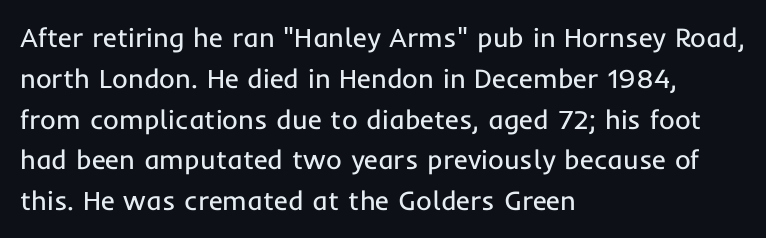
Q: Is the text bold? A: No.
Q: Is the text italic (slanted)? A: No, it is upright.
Q: Is the text underlined? A: No.
Q: How is the paragraph aligned? A: Left-aligned.
Q: Is the spacing between letters normal or unusually wide? A: Normal.
Q: Is the spacing between lines tight, normal or loose? A: Normal.
